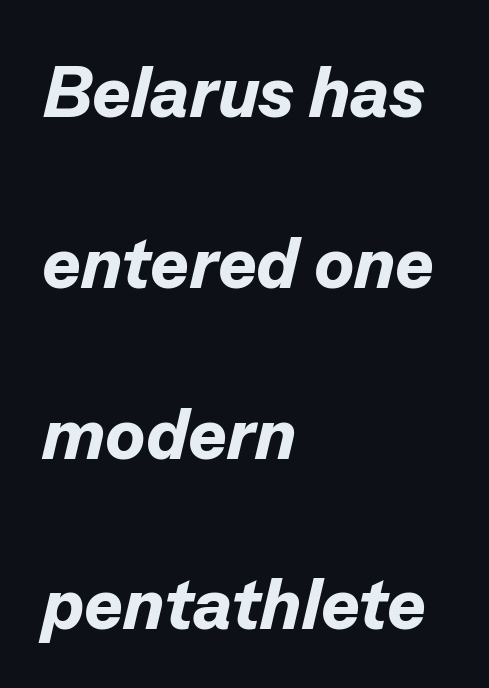
Q: Is the text bold? A: Yes.
Q: Is the text italic (slanted)? A: Yes, it leans right by about 13 degrees.
Q: Is the text underlined? A: No.
Q: How is the paragraph aligned? A: Left-aligned.
Q: Is the spacing between letters normal or unusually wide? A: Normal.
Q: Is the spacing between lines tight, normal or loose? A: Loose.
Q: Width (condensed, normal, or wide)? A: Normal.
Q: Stroke contrast? A: Low.
Q: x-height? A: Medium.
Q: Monospaced? A: No.
